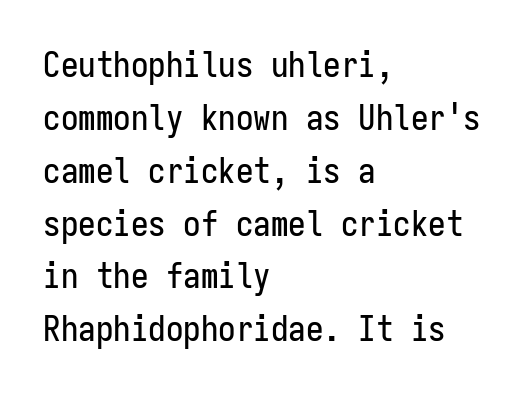
{"serif": "no", "italic": "no", "width": "condensed", "stroke_contrast": "low", "x_height": "medium", "monospaced": "yes", "underline": "no", "align": "left", "line_spacing": "normal", "line_spacing_ratio": 1.51, "letter_spacing": "normal", "letter_spacing_em": 0.0, "glyph_px": 35}
